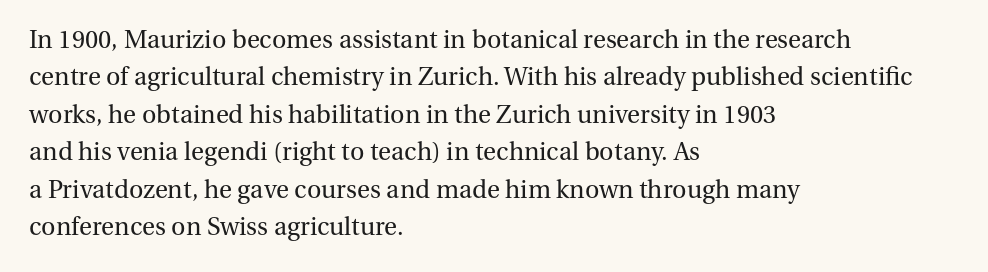
Q: Is the text bold? A: No.
Q: Is the text italic (slanted)? A: No, it is upright.
Q: Is the text underlined? A: No.
Q: How is the paragraph aligned? A: Left-aligned.
Q: Is the spacing between letters normal or unusually wide? A: Normal.
Q: Is the spacing between lines tight, normal or loose? A: Normal.
